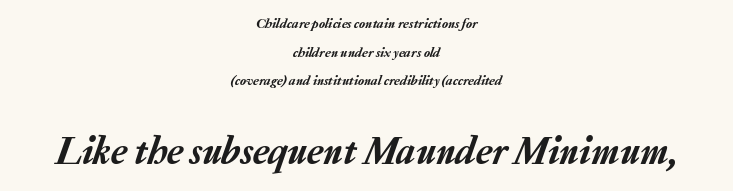
Character widths vary here, with narrow letters taking less room than wide ones. This is oblique type, the kind used for emphasis or titles. You get the small type first, then a jump to larger type. The lines in this sample share a center point and differ in where they start and stop. Lines of text with bare space underneath.
